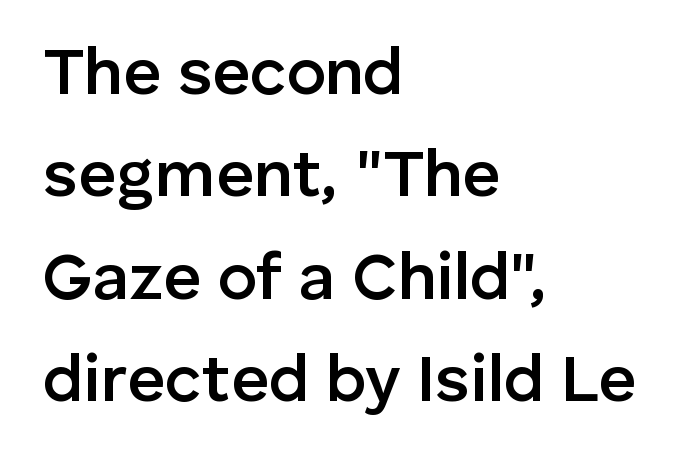
In CSS terms this would be text-align: left. Tracking here is standard; glyphs follow each other at the usual distance. Summary of vertical rhythm: regular, with standard interline spacing. Has an underline been added? It has not. These lines were composed using upright roman letters.
